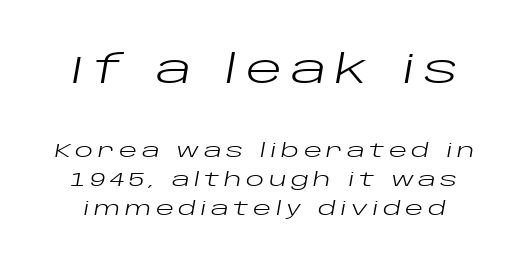
The image shows 38 px regular-weight, wide type, italic (leaning right); set normal line spacing (1.53x), unusually wide letter spacing (+0.23 em), not underlined; the first (top) block is 2.0x larger; low stroke contrast and a large x-height.
